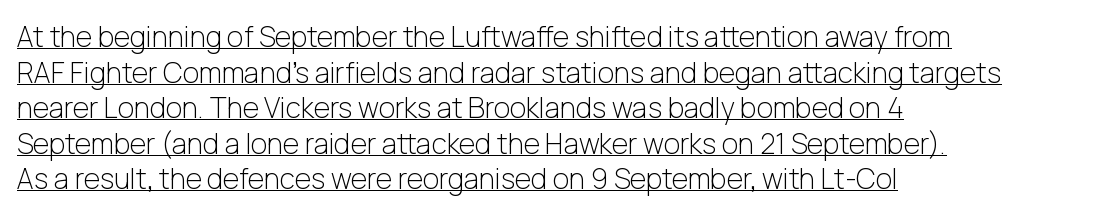
You could not count columns in this text — the font is proportionally spaced. Every character sits straight up, as roman type does. In terms of leading, this rendering sits right in the middle. Summary of weight: not heavy and not bold.
